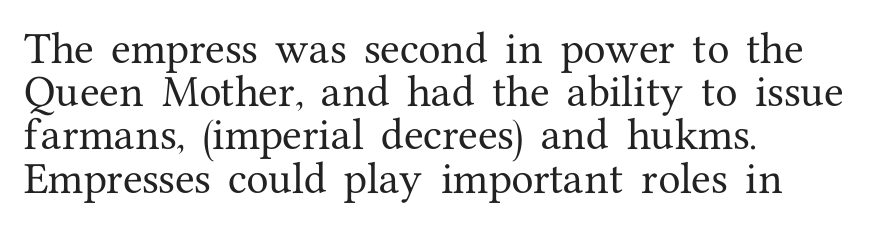
The image shows 36 px serif type, upright; set left-aligned, line spacing 1.2x, normal letter spacing, not underlined; medium stroke contrast and a medium x-height.
